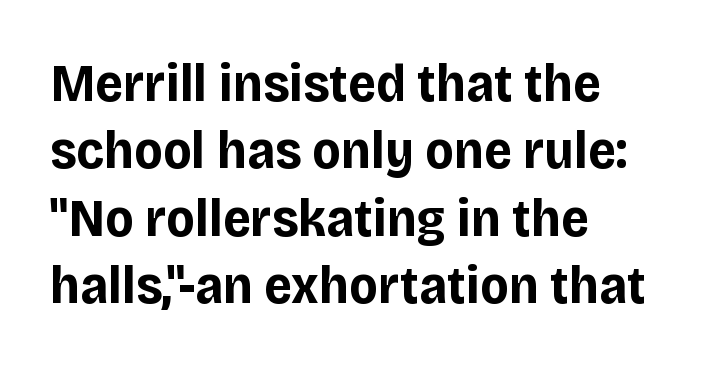
{"serif": "no", "italic": "no", "bold": "yes", "weight": "bold", "width": "normal", "stroke_contrast": "low", "x_height": "large", "monospaced": "no", "underline": "no", "align": "left", "line_spacing": "normal", "line_spacing_ratio": 1.25, "letter_spacing": "normal", "letter_spacing_em": 0.0, "glyph_px": 54}
